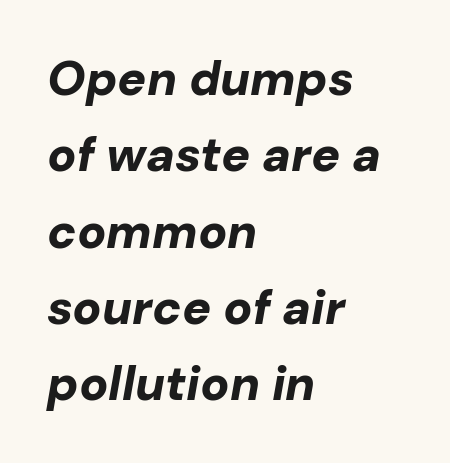
The image shows 48 px bold type, italic (leaning right); set left-aligned, normal line spacing (1.59x), normal letter spacing, not underlined; low stroke contrast and a medium x-height.
